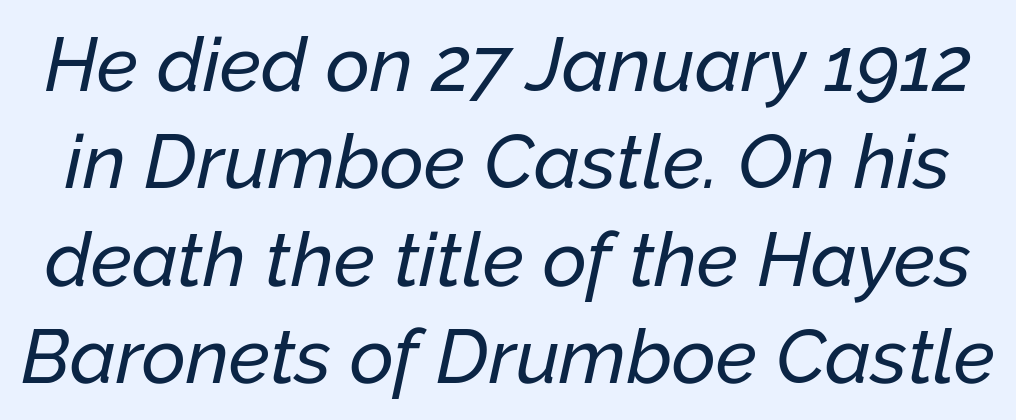
Q: Is the text italic (slanted)? A: Yes, it leans right by about 12 degrees.
Q: Is the text underlined? A: No.
Q: Is the spacing between letters normal or unusually wide? A: Normal.
Q: Is the spacing between lines tight, normal or loose? A: Normal.
Q: Width (condensed, normal, or wide)? A: Normal.
Q: Stroke contrast? A: Low.
Q: x-height? A: Medium.
Q: Monospaced? A: No.
